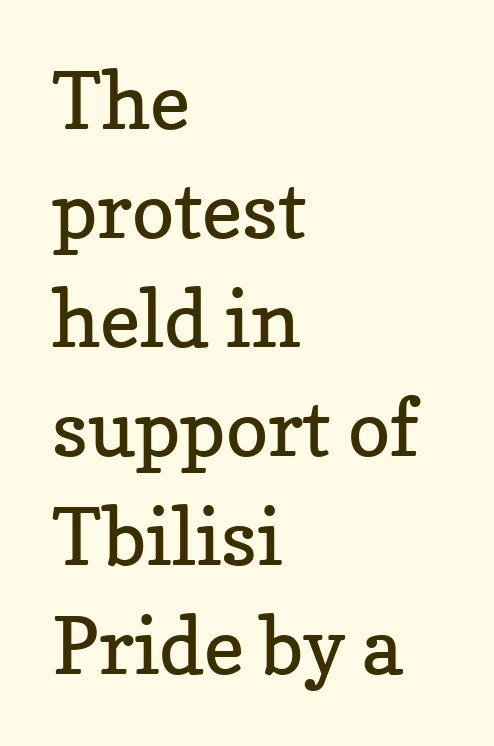
Q: Is the text bold? A: No.
Q: Is the text italic (slanted)? A: No, it is upright.
Q: Is the typeface a serif or a sans-serif typeface? A: Serif.
Q: Is the text underlined? A: No.
Q: How is the paragraph aligned? A: Left-aligned.
Q: Is the spacing between letters normal or unusually wide? A: Normal.
Q: Is the spacing between lines tight, normal or loose? A: Normal.
Q: Width (condensed, normal, or wide)? A: Normal.
Q: Stroke contrast? A: Low.
Q: x-height? A: Medium.
Q: Monospaced? A: No.
